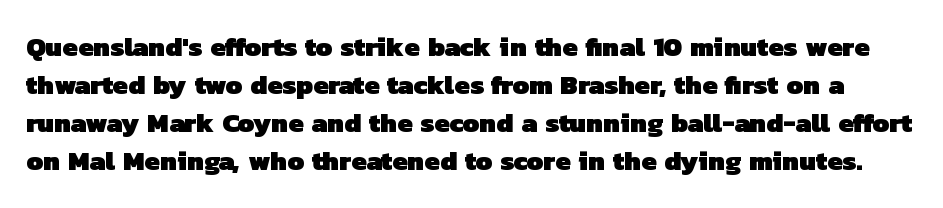
The words here are not underlined. In terms of weight, the rendering is a true, heavy bold. Letter spacing: default. Baseline-to-baseline distance is the conventional proportion of letter height.
